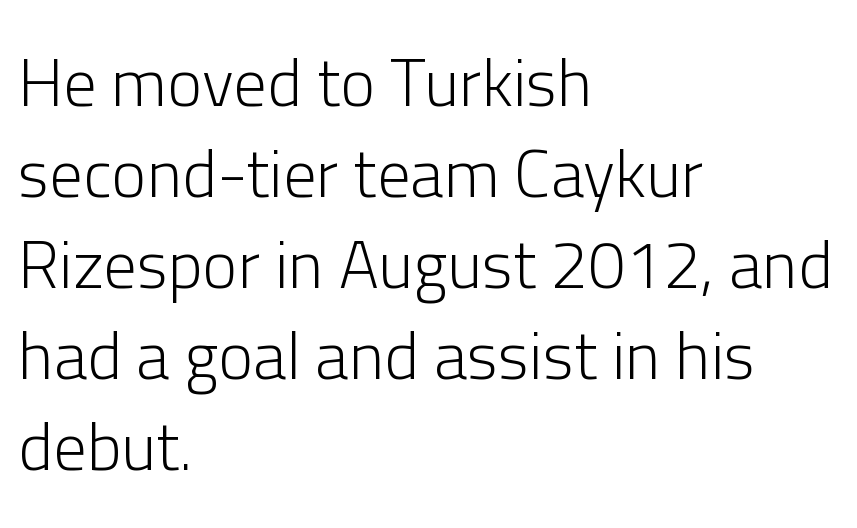
{"serif": "no", "italic": "no", "bold": "no", "weight": "light", "width": "normal", "stroke_contrast": "low", "x_height": "medium", "monospaced": "no", "underline": "no", "align": "left", "line_spacing": "normal", "line_spacing_ratio": 1.36, "letter_spacing": "normal", "letter_spacing_em": 0.0, "glyph_px": 67}
